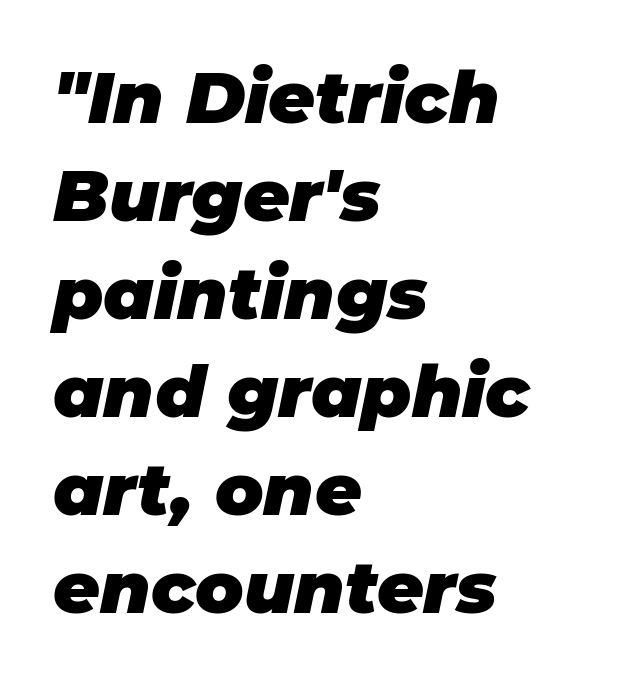
Q: Is the text bold? A: Yes.
Q: Is the text italic (slanted)? A: Yes, it leans right by about 11 degrees.
Q: Is the text underlined? A: No.
Q: How is the paragraph aligned? A: Left-aligned.
Q: Is the spacing between letters normal or unusually wide? A: Normal.
Q: Is the spacing between lines tight, normal or loose? A: Normal.
Q: Width (condensed, normal, or wide)? A: Normal.
Q: Stroke contrast? A: Low.
Q: x-height? A: Large.
Q: Monospaced? A: No.
